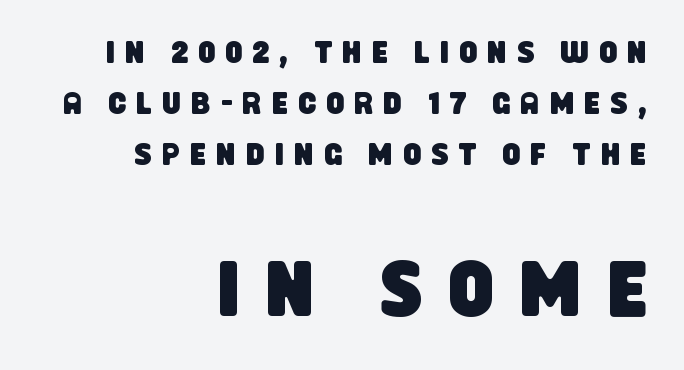
The image shows 78 px condensed sans-serif type; set right-aligned, normal line spacing (1.64x), unusually wide letter spacing (+0.34 em), not underlined; the second (bottom) block is 2.52x larger; low stroke contrast and a large x-height.
